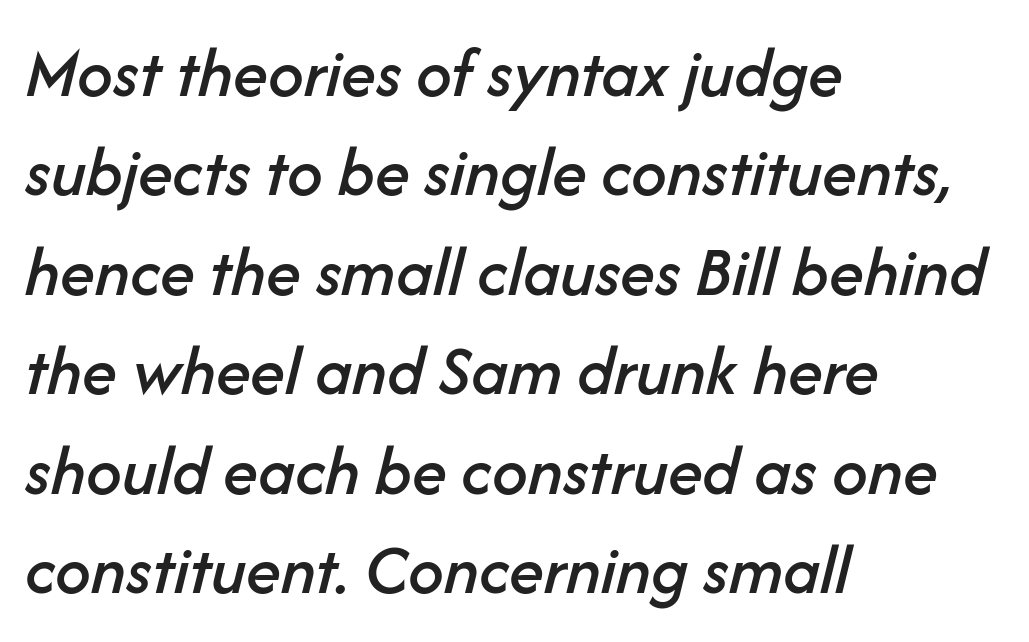
{"italic": "yes", "lean": "right", "slant_degrees": 14, "width": "normal", "stroke_contrast": "low", "x_height": "medium", "monospaced": "no", "underline": "no", "align": "left", "line_spacing": "normal", "line_spacing_ratio": 1.4, "letter_spacing": "normal", "letter_spacing_em": 0.0, "glyph_px": 71}
